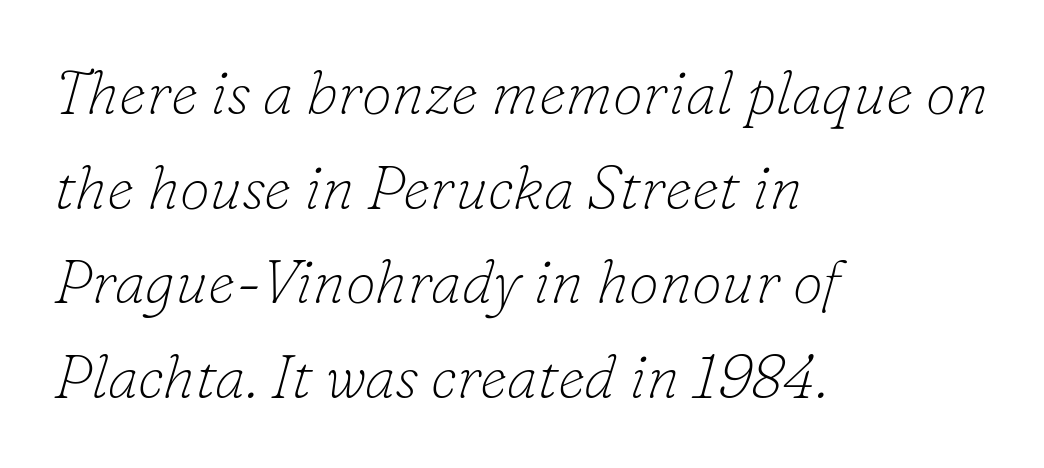
The lines are quadded left. Does the lettering tilt? It does — this is italic. Yep, those are serifs on the letters. You could not count columns in this text — the font is proportionally spaced.
